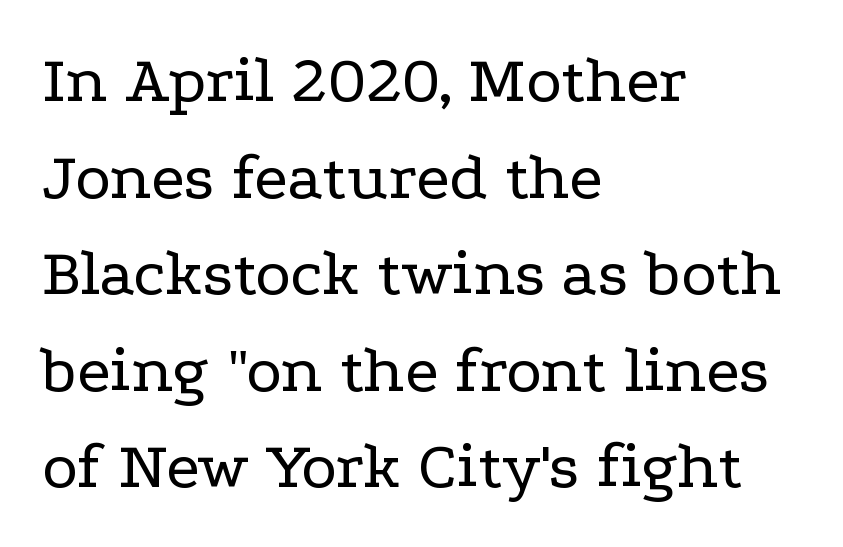
The specimen reads as upright at a glance. A bare baseline throughout the passage. One glance says typical: line gaps are just what's usual. The glyphs in this specimen are seriffed.
